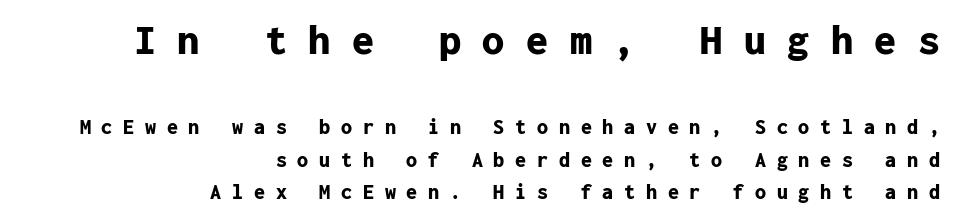
Observe the wide spacing: letters keep a clear distance from each other. A dark, heavy texture on the line: the type is bold. Teacher's note: observe the even right margin — that is flush-right alignment. Note: no serifs on the glyphs.
